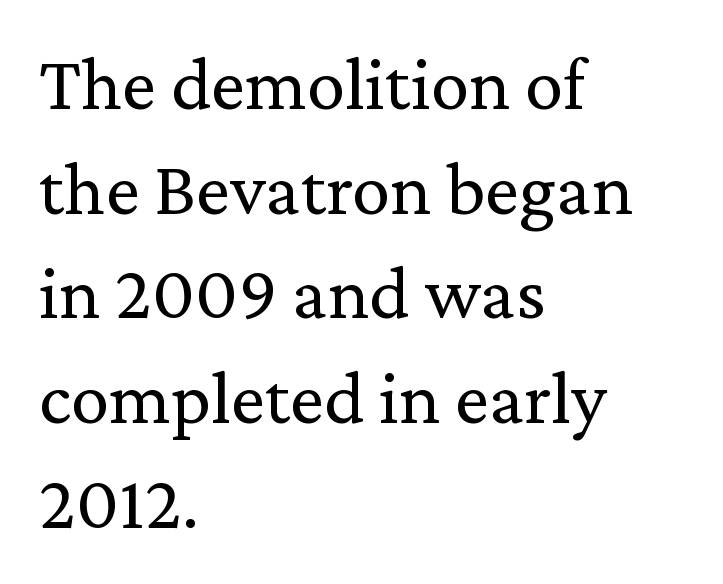
Evenly set lines give the paragraph a standard silhouette. A serif font was chosen for this passage. Is the stroke heavy? The answer is a plain regular-or-lighter. Does extra space separate the letters? No, they use regular spacing. Ordinary non-slanted type is in use. You could not count columns in this text — the font is proportionally spaced.
